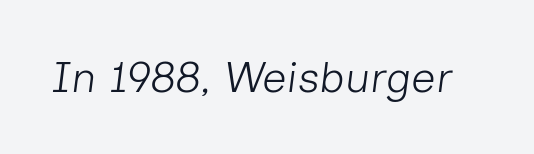
The image shows 43 px light type, italic (leaning right); set normal letter spacing, not underlined; low stroke contrast and a medium x-height.
